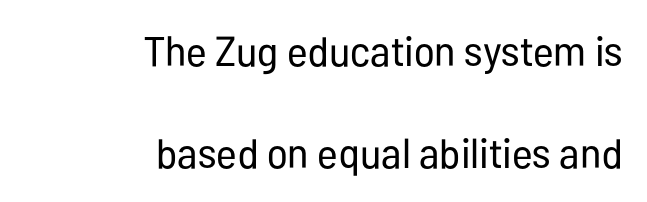
Q: Is the text bold? A: No.
Q: Is the text italic (slanted)? A: No, it is upright.
Q: Is the typeface a serif or a sans-serif typeface? A: Sans-serif.
Q: Is the text underlined? A: No.
Q: How is the paragraph aligned? A: Right-aligned.
Q: Is the spacing between letters normal or unusually wide? A: Normal.
Q: Is the spacing between lines tight, normal or loose? A: Loose.
Q: Width (condensed, normal, or wide)? A: Condensed.
Q: Stroke contrast? A: Low.
Q: x-height? A: Medium.
Q: Monospaced? A: No.
